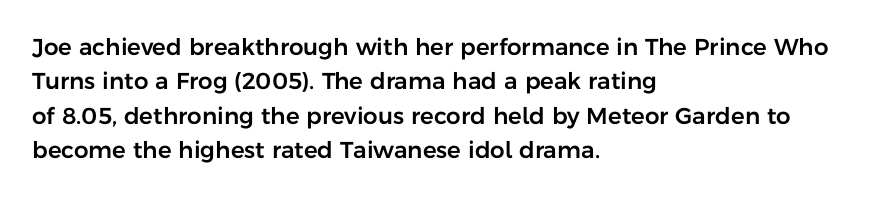
The image shows 23 px text type, upright; set left-aligned, normal line spacing (1.5x), normal letter spacing, not underlined.
